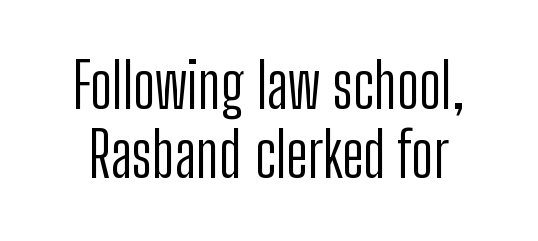
Notice how descenders almost collide with the ascenders below — that's tight leading. Each row of text sits above clean, open space. This reads as an unemphasized weight, regular at the heaviest. Spacing verdict: proportional, widths tailored to each character. The gaps between neighbouring characters are ordinary and unremarkable. Does the lettering tilt? It doesn't — this is upright.
